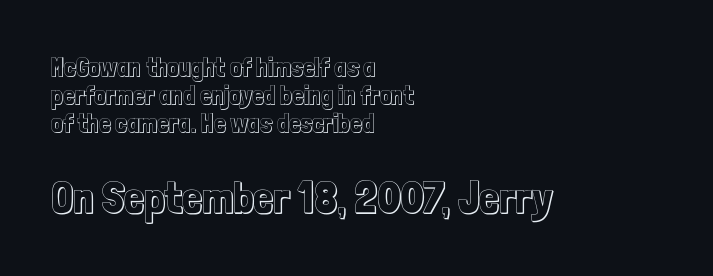
This sample uses an upright cut, with every glyph sitting square on the baseline. How are the letters spaced? Ordinarily, with no added tracking. Compared with a centered layout, this one pins lines to the left instead. Size hierarchy here favors the trailing block over the leading one.
